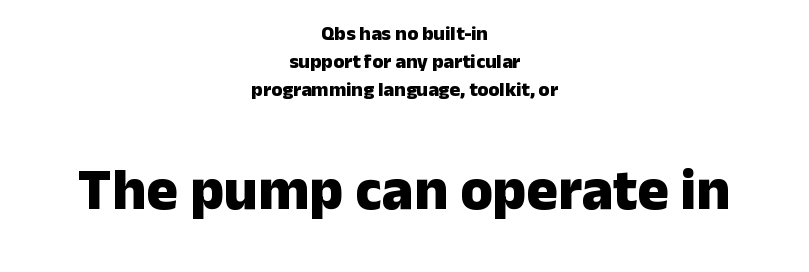
The image shows 59 px heavy sans-serif type, upright; set centered, normal line spacing (1.4x), normal letter spacing, not underlined; the second (bottom) block is 2.95x larger; low stroke contrast and a medium x-height.
